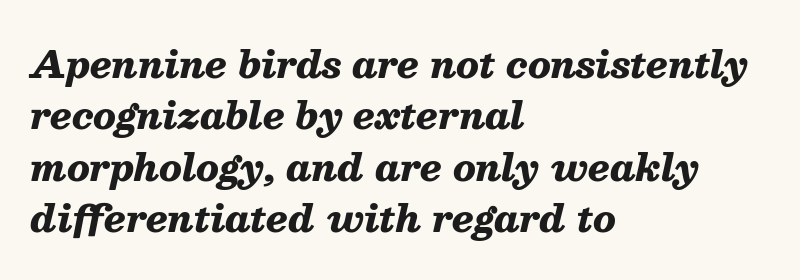
Q: Is the text bold? A: Yes.
Q: Is the text italic (slanted)? A: Yes, it leans right by about 13 degrees.
Q: Is the text underlined? A: No.
Q: How is the paragraph aligned? A: Left-aligned.
Q: Is the spacing between letters normal or unusually wide? A: Normal.
Q: Is the spacing between lines tight, normal or loose? A: Normal.
Q: Width (condensed, normal, or wide)? A: Normal.
Q: Stroke contrast? A: Medium.
Q: x-height? A: Medium.
Q: Monospaced? A: No.
